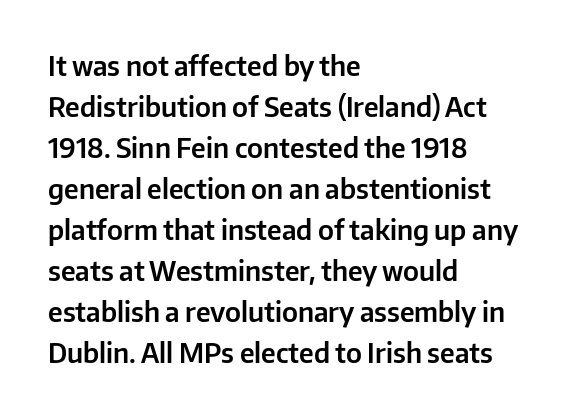
The image shows 27 px text type, upright; set left-aligned, normal line spacing (1.52x), normal letter spacing, not underlined.
